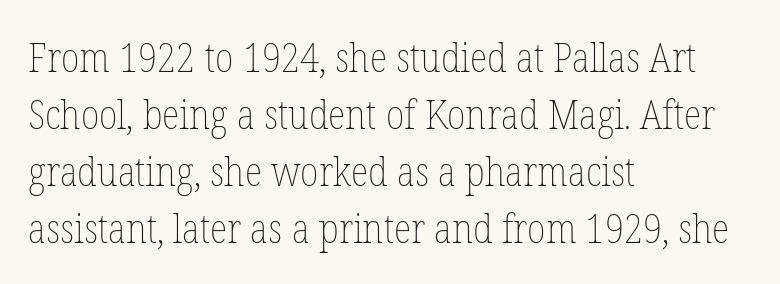
Q: Is the text bold? A: No.
Q: Is the text italic (slanted)? A: No, it is upright.
Q: Is the text underlined? A: No.
Q: How is the paragraph aligned? A: Left-aligned.
Q: Is the spacing between letters normal or unusually wide? A: Normal.
Q: Is the spacing between lines tight, normal or loose? A: Normal.
Q: Width (condensed, normal, or wide)? A: Condensed.
Q: Stroke contrast? A: Low.
Q: x-height? A: Medium.
Q: Monospaced? A: No.
